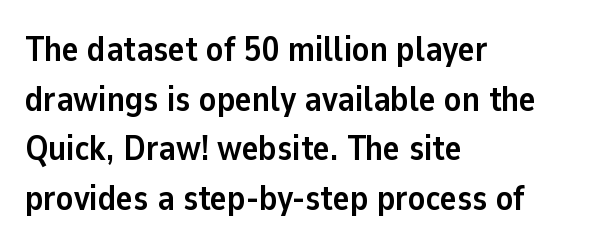
Underline: absent. Thick stems and heavy bowls — unmistakably bold. Does the lettering tilt? It doesn't — this is upright. The rag falls on the right side of this text block. Note the varied advance widths — an 'i' is clearly narrower than an 'm'.
